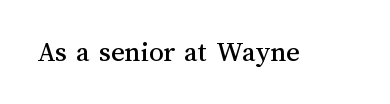
Q: Is the text italic (slanted)? A: No, it is upright.
Q: Is the text underlined? A: No.
Q: Is the spacing between letters normal or unusually wide? A: Normal.
Q: Width (condensed, normal, or wide)? A: Normal.
Q: Stroke contrast? A: Medium.
Q: x-height? A: Medium.
Q: Monospaced? A: No.
